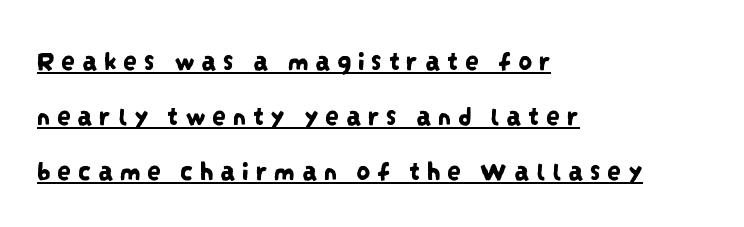
The image shows 28 px condensed sans-serif type; set left-aligned, loose line spacing (1.97x), unusually wide letter spacing (+0.22 em), underlined; low stroke contrast and a large x-height.
